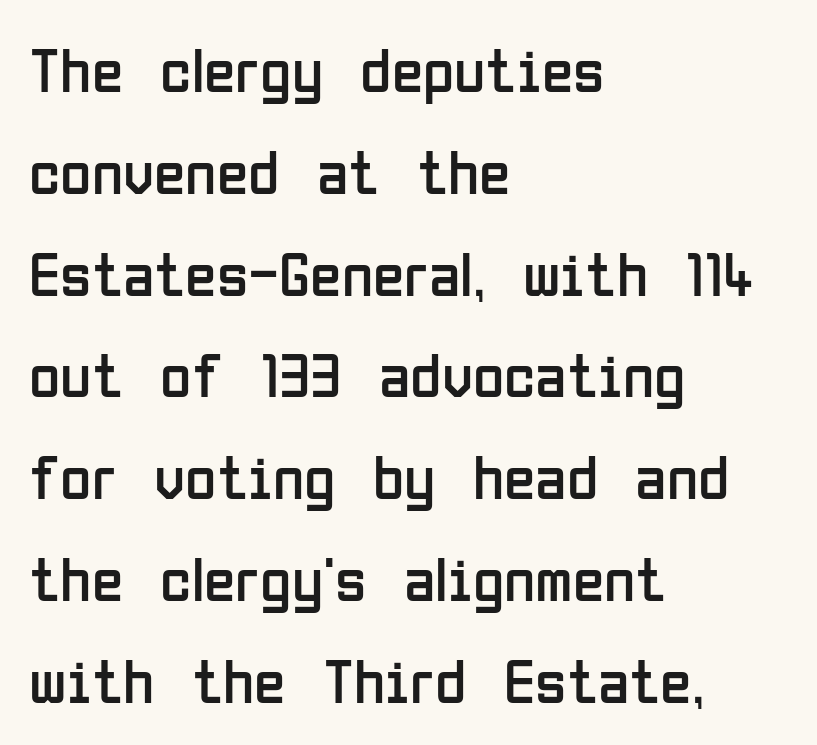
The face used here is proportionally spaced, like ordinary book or web type. These lines were composed using upright roman letters. Each new line begins a customary step beneath the previous one. Spacing between characters is what you'd get straight out of the box.
